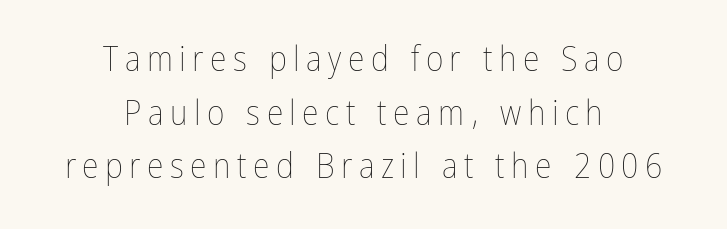
{"italic": "no", "bold": "no", "weight": "thin", "width": "condensed", "stroke_contrast": "low", "x_height": "medium", "monospaced": "no", "underline": "no", "align": "center", "line_spacing": "normal", "line_spacing_ratio": 1.58, "glyph_px": 34}
